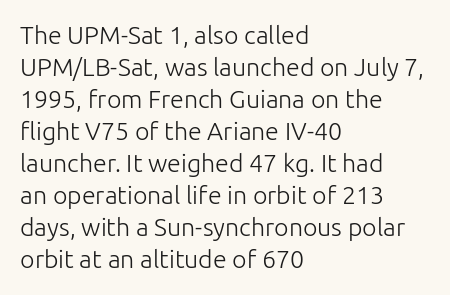
Q: Is the text bold? A: No.
Q: Is the text italic (slanted)? A: No, it is upright.
Q: Is the text underlined? A: No.
Q: How is the paragraph aligned? A: Left-aligned.
Q: Is the spacing between letters normal or unusually wide? A: Normal.
Q: Is the spacing between lines tight, normal or loose? A: Normal.
